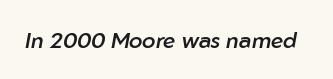
Emphasis-style slanted type is in use. How are the letters spaced? Ordinarily, with no added tracking. The words here are not underlined. This is the in-between weight designers call semibold or demi.
